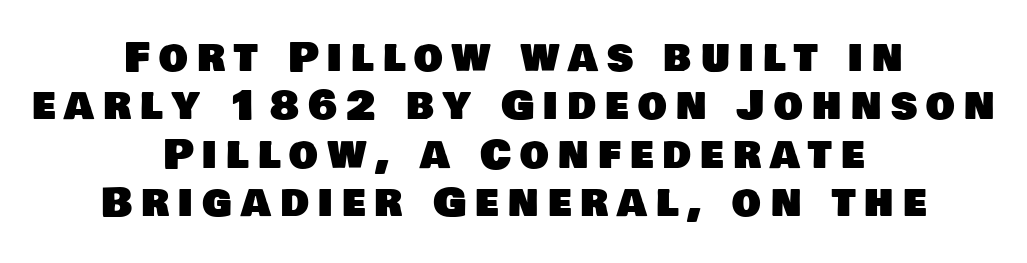
The image shows 41 px sans-serif type; set centered, line spacing 1.18x, unusually wide letter spacing (+0.22 em), not underlined; low stroke contrast and a large x-height.
